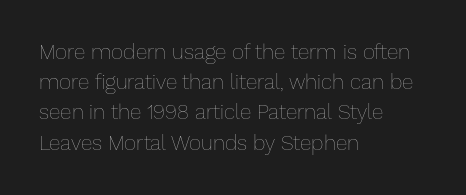
{"italic": "no", "bold": "no", "underline": "no", "align": "left", "line_spacing": "normal", "line_spacing_ratio": 1.44, "letter_spacing": "normal", "letter_spacing_em": 0.0, "glyph_px": 21}
